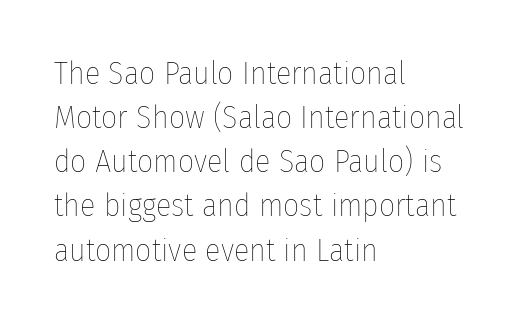
{"italic": "no", "bold": "no", "weight": "thin", "width": "condensed", "stroke_contrast": "low", "x_height": "medium", "monospaced": "no", "underline": "no", "align": "left", "line_spacing": "normal", "line_spacing_ratio": 1.38, "letter_spacing": "normal", "letter_spacing_em": 0.0, "glyph_px": 32}
